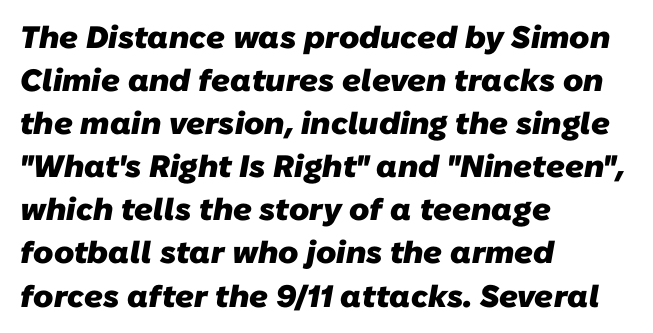
Q: Is the text bold? A: Yes.
Q: Is the typeface a serif or a sans-serif typeface? A: Sans-serif.
Q: Is the text underlined? A: No.
Q: How is the paragraph aligned? A: Left-aligned.
Q: Is the spacing between letters normal or unusually wide? A: Normal.
Q: Is the spacing between lines tight, normal or loose? A: Normal.
Q: Width (condensed, normal, or wide)? A: Normal.
Q: Stroke contrast? A: Low.
Q: x-height? A: Medium.
Q: Monospaced? A: No.
